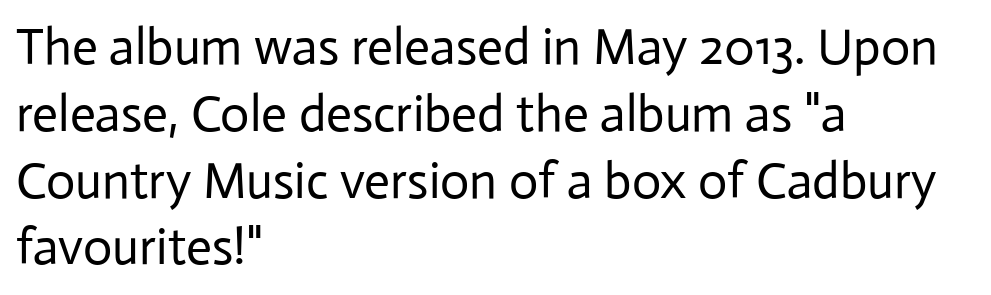
The image shows 51 px regular-weight sans-serif type, upright; set left-aligned, normal line spacing (1.31x), normal letter spacing, not underlined; low stroke contrast and a medium x-height.
